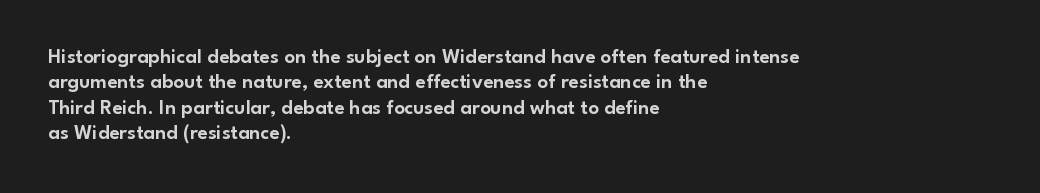
Short and long lines alike share a common starting point at left. Letters rest on an invisible, unmarked baseline. No extra tracking has been applied to these lines. Is there any slant? The stems are plumb.
